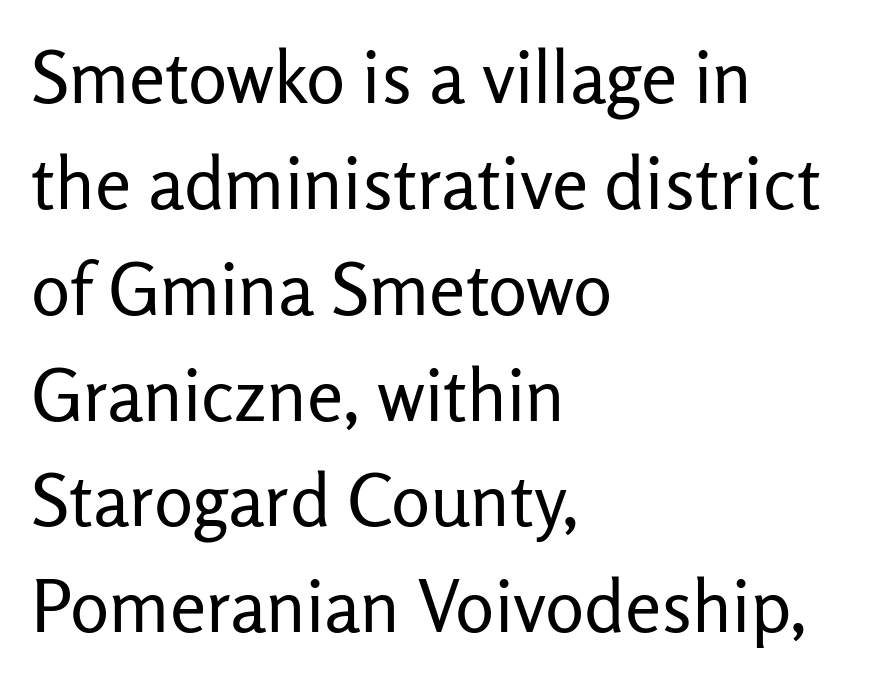
Q: Is the text bold? A: No.
Q: Is the text italic (slanted)? A: No, it is upright.
Q: Is the typeface a serif or a sans-serif typeface? A: Sans-serif.
Q: Is the text underlined? A: No.
Q: How is the paragraph aligned? A: Left-aligned.
Q: Is the spacing between letters normal or unusually wide? A: Normal.
Q: Is the spacing between lines tight, normal or loose? A: Normal.
Q: Width (condensed, normal, or wide)? A: Normal.
Q: Stroke contrast? A: Low.
Q: x-height? A: Medium.
Q: Monospaced? A: No.
